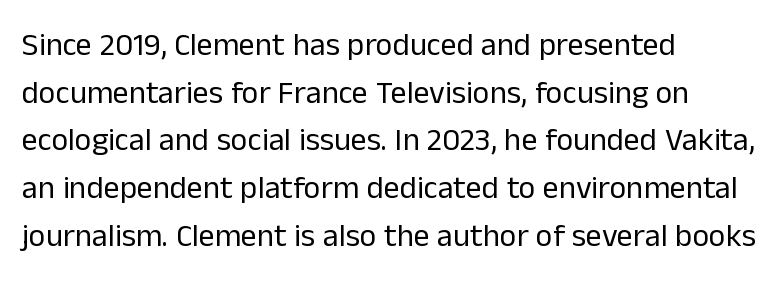
The image shows 32 px regular-weight sans-serif type, upright; set left-aligned, normal line spacing (1.49x), normal letter spacing, not underlined; low stroke contrast and a medium x-height.
